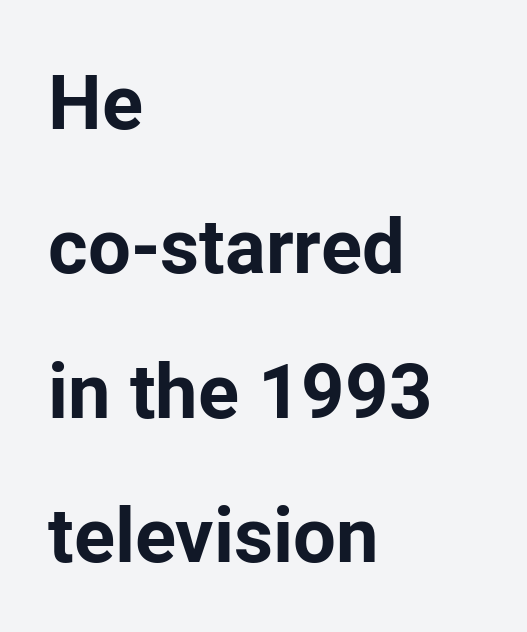
The image shows 76 px bold sans-serif type, upright; set left-aligned, loose line spacing (1.9x), normal letter spacing, not underlined; low stroke contrast and a medium x-height.
